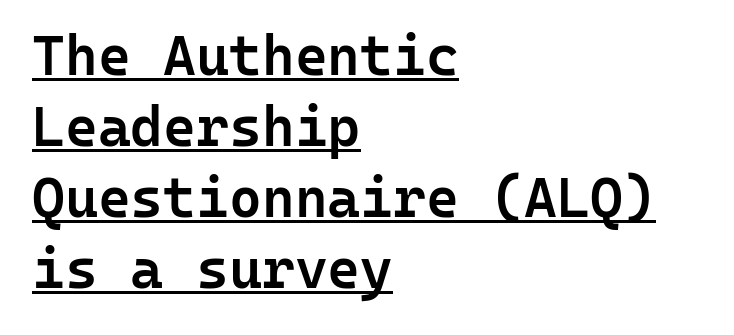
Q: Is the text bold? A: Semi-bold.
Q: Is the text italic (slanted)? A: No, it is upright.
Q: Is the typeface a serif or a sans-serif typeface? A: Sans-serif.
Q: Is the text underlined? A: Yes.
Q: How is the paragraph aligned? A: Left-aligned.
Q: Is the spacing between letters normal or unusually wide? A: Normal.
Q: Is the spacing between lines tight, normal or loose? A: Normal.
Q: Width (condensed, normal, or wide)? A: Normal.
Q: Stroke contrast? A: Low.
Q: x-height? A: Medium.
Q: Monospaced? A: Yes.
